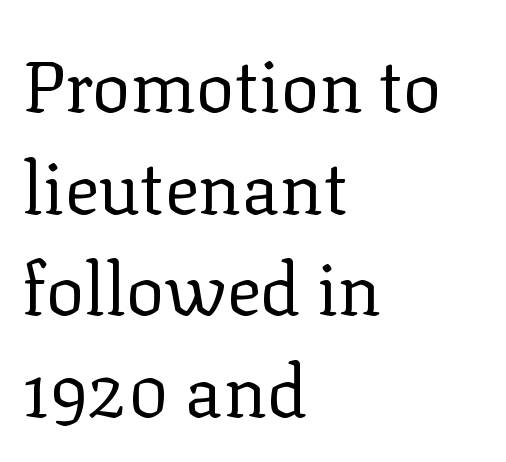
Q: Is the text bold? A: No.
Q: Is the text italic (slanted)? A: No, it is upright.
Q: Is the typeface a serif or a sans-serif typeface? A: Serif.
Q: Is the text underlined? A: No.
Q: How is the paragraph aligned? A: Left-aligned.
Q: Is the spacing between letters normal or unusually wide? A: Normal.
Q: Is the spacing between lines tight, normal or loose? A: Normal.
Q: Width (condensed, normal, or wide)? A: Normal.
Q: Stroke contrast? A: Low.
Q: x-height? A: Medium.
Q: Monospaced? A: No.
